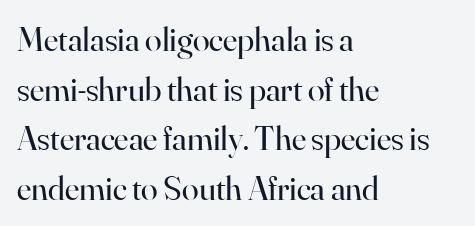
Q: Is the text bold? A: No.
Q: Is the text italic (slanted)? A: No, it is upright.
Q: Is the typeface a serif or a sans-serif typeface? A: Serif.
Q: Is the text underlined? A: No.
Q: How is the paragraph aligned? A: Left-aligned.
Q: Is the spacing between letters normal or unusually wide? A: Normal.
Q: Is the spacing between lines tight, normal or loose? A: Normal.
Q: Width (condensed, normal, or wide)? A: Normal.
Q: Stroke contrast? A: High.
Q: x-height? A: Small.
Q: Monospaced? A: No.
